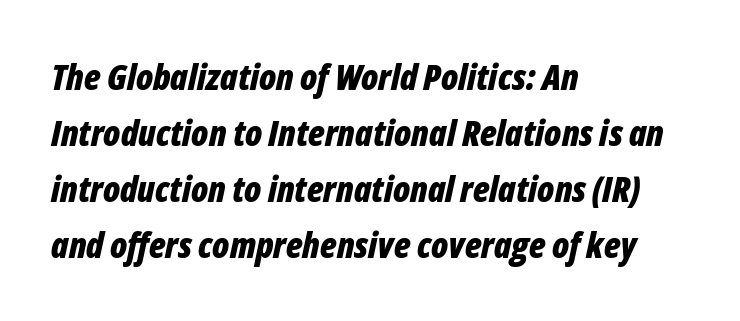
The strip under each line holds only bare page. This rendering leaves character spacing at its baseline value. Here the designer chose a conventional face with non-uniform glyph widths. Quick note: italic. The face used here has the dense, thick strokes of a bold.
